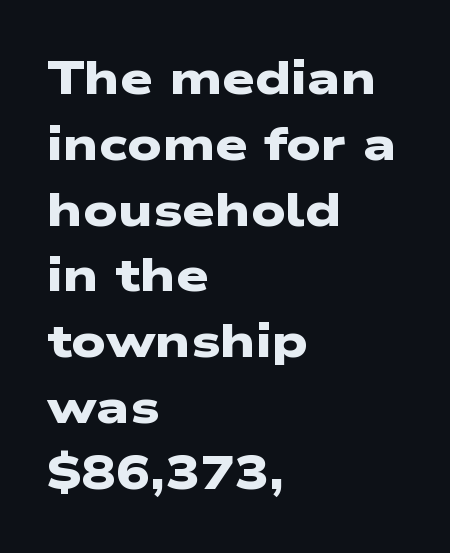
{"serif": "no", "bold": "yes", "weight": "heavy", "width": "wide", "stroke_contrast": "low", "x_height": "medium", "monospaced": "no", "underline": "no", "align": "left", "line_spacing": "normal", "line_spacing_ratio": 1.43, "letter_spacing": "normal", "letter_spacing_em": 0.0, "glyph_px": 46}
